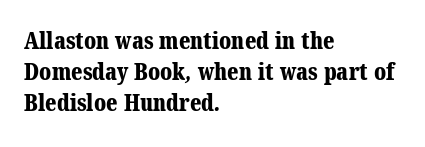
Q: Is the text bold? A: Yes.
Q: Is the text underlined? A: No.
Q: How is the paragraph aligned? A: Left-aligned.
Q: Is the spacing between letters normal or unusually wide? A: Normal.
Q: Is the spacing between lines tight, normal or loose? A: Normal.
